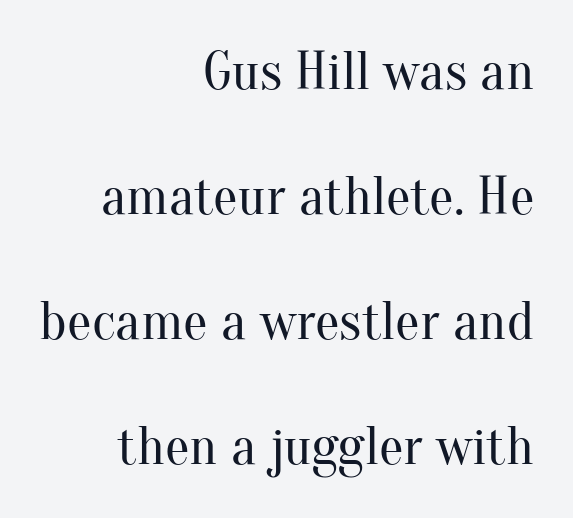
The image shows 55 px regular-weight serif type, upright; set right-aligned, loose line spacing (2.27x), normal letter spacing, not underlined; medium stroke contrast and a small x-height.
